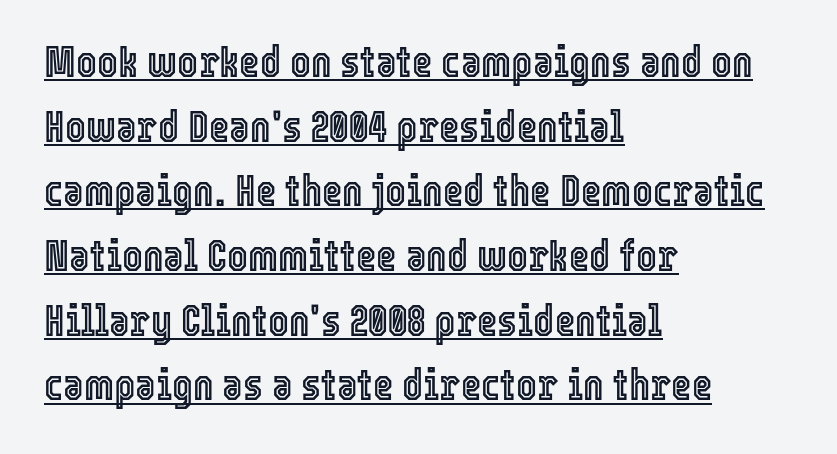
{"italic": "no", "width": "condensed", "x_height": "medium", "monospaced": "no", "underline": "yes", "align": "left", "line_spacing": "normal", "line_spacing_ratio": 1.47, "letter_spacing": "normal", "letter_spacing_em": 0.0, "glyph_px": 44}
